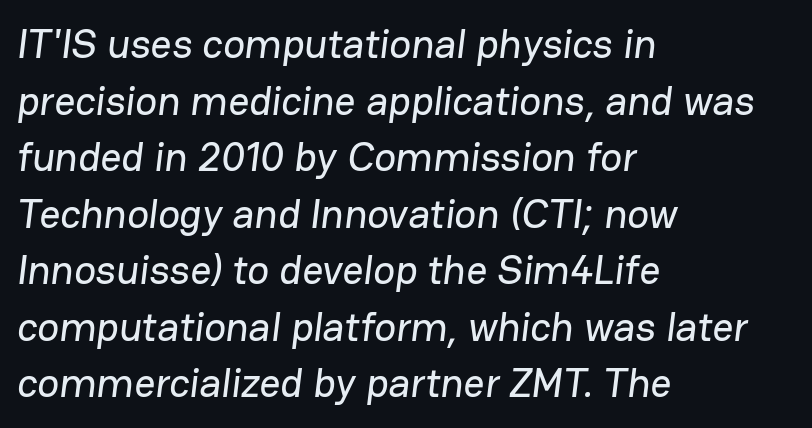
No extra tracking has been applied to these lines. Grotesque or geometric, the face here clearly has no serifs. The lines sit at an ordinary, default distance from one another. The passage shown is typed in a proportional face where columns would drift. A classic flush-left, rag-right setting is used for this passage. No word sits above an underline.
